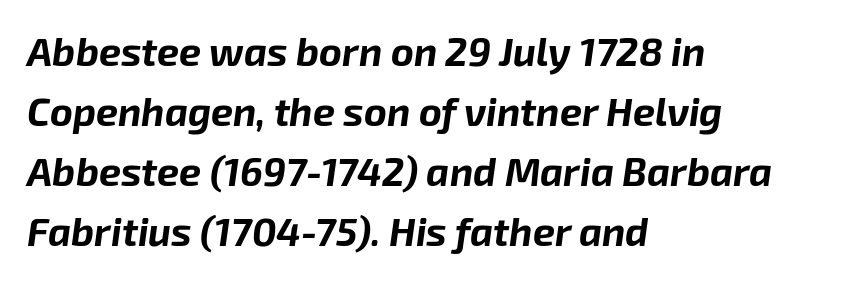
Decoration check: the copy has no underline. Summary of weight: heavy, a full bold. These lines are rendered in a variable-pitch font. Each line starts at the same left margin while the right side varies. The glyphs look as if they've been sheared to an angle.
